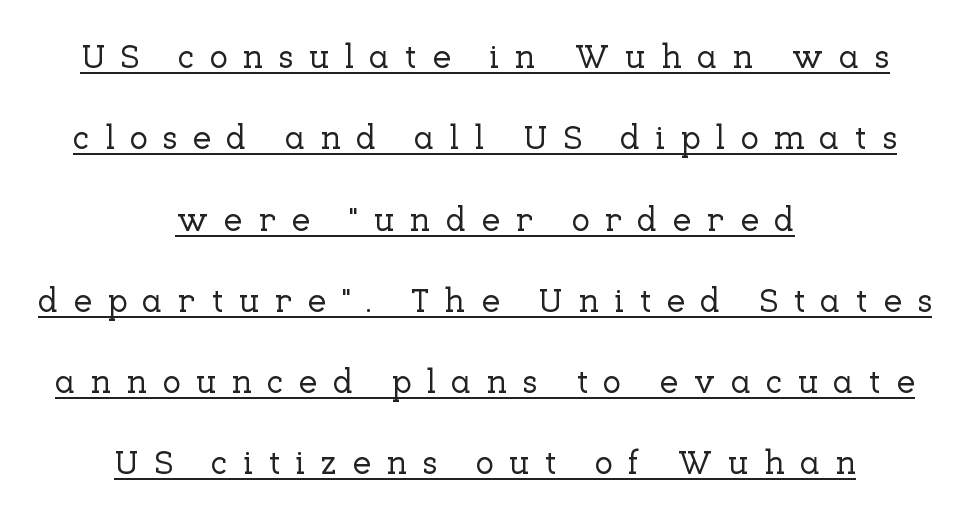
The image shows 34 px serif type, upright; set centered, loose line spacing (2.39x), unusually wide letter spacing (+0.44 em), underlined; low stroke contrast and a medium x-height.
